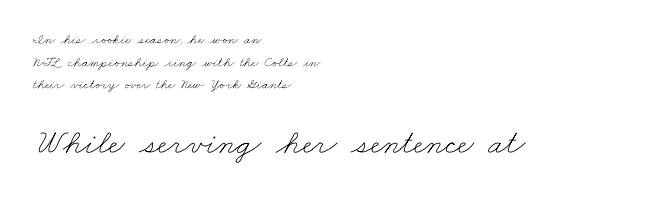
{"bold": "no", "weight": "thin", "width": "wide", "stroke_contrast": "low", "x_height": "small", "monospaced": "no", "underline": "no", "align": "left", "line_spacing": "normal", "line_spacing_ratio": 1.61, "letter_spacing": "normal", "letter_spacing_em": 0.0, "larger_block": "second", "size_ratio": 2.5, "glyph_px": 35}
